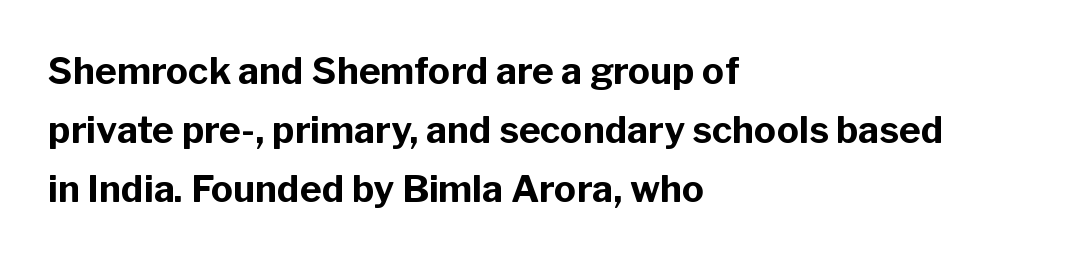
Each word holds together tightly as a unit, with standard inter-letter gaps. The space directly below the letters is spotless. Every letter is thick-stroked: bold, no question. These lines were composed using upright roman letters. Is there much room between lines? A standard amount, neither cramped nor airy. Are there feet on the stems? There aren't — it's a sans.
